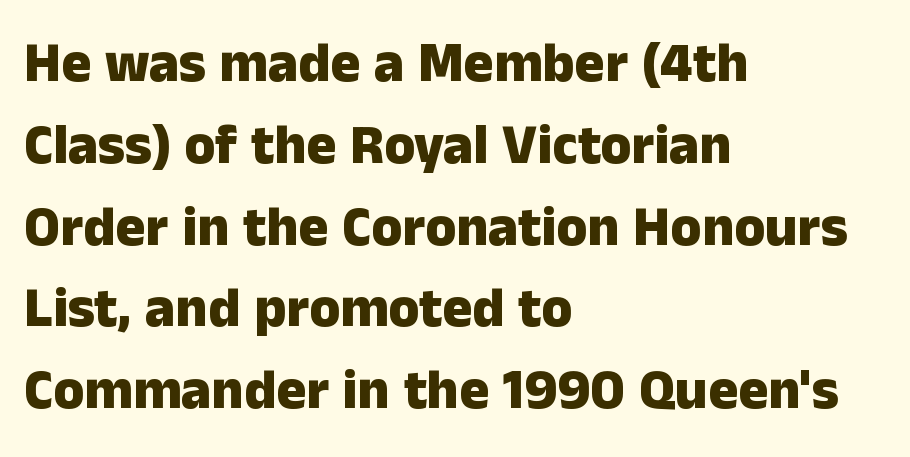
The block of text has a typical density, with ordinary space between rows. Spacing verdict: proportional, widths tailored to each character. Alignment: flush left. This is the regular roman posture of the typeface. Strong, thick strokes mark this as bold type. Only glyphs here, with clear space below each row.
